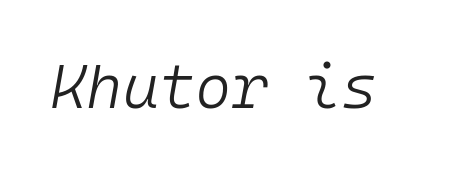
The image shows 62 px light type, italic (leaning right), monospaced; set normal letter spacing, not underlined; low stroke contrast and a medium x-height.
